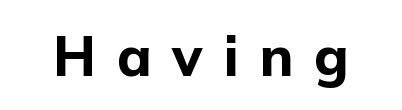
The image shows 55 px bold sans-serif type, upright; set unusually wide letter spacing (+0.38 em), not underlined; low stroke contrast and a medium x-height.
